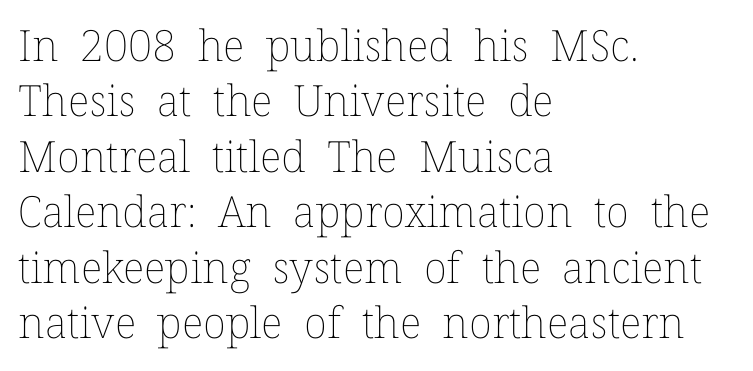
{"italic": "no", "bold": "no", "weight": "thin", "width": "normal", "stroke_contrast": "low", "x_height": "medium", "monospaced": "no", "underline": "no", "align": "left", "line_spacing": "normal", "line_spacing_ratio": 1.29, "letter_spacing": "normal", "letter_spacing_em": 0.0, "glyph_px": 43}
